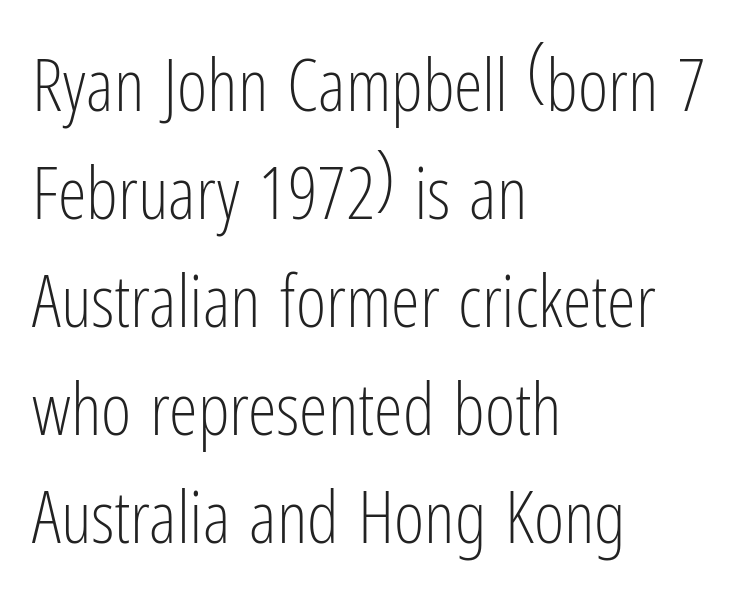
The image shows 73 px light, condensed sans-serif type, upright; set left-aligned, normal line spacing (1.48x), normal letter spacing, not underlined; low stroke contrast and a medium x-height.
